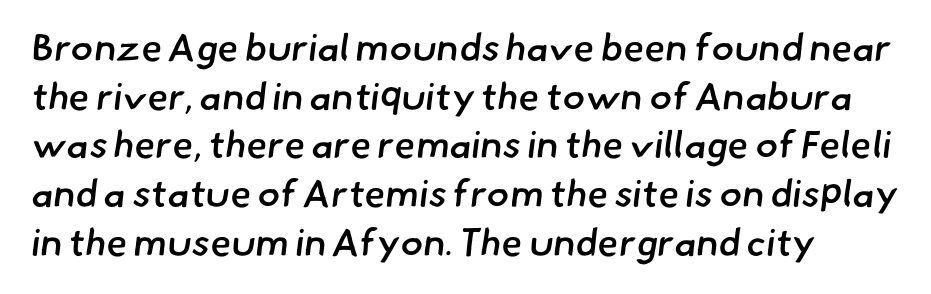
Q: Is the text bold? A: Semi-bold.
Q: Is the typeface a serif or a sans-serif typeface? A: Sans-serif.
Q: Is the text underlined? A: No.
Q: How is the paragraph aligned? A: Left-aligned.
Q: Is the spacing between letters normal or unusually wide? A: Normal.
Q: Is the spacing between lines tight, normal or loose? A: Normal.
Q: Width (condensed, normal, or wide)? A: Normal.
Q: Stroke contrast? A: Low.
Q: x-height? A: Small.
Q: Monospaced? A: No.
